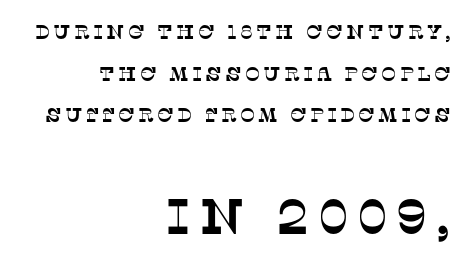
The image shows 50 px serif type; set right-aligned, loose line spacing (2.08x), not underlined; the second (bottom) block is 2.5x larger; low stroke contrast and a large x-height.
